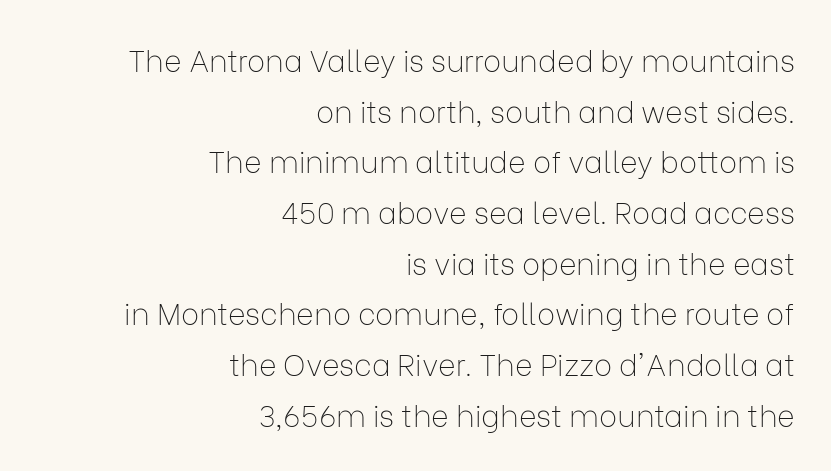
The image shows 30 px thin sans-serif type, upright; set right-aligned, normal line spacing (1.69x), normal letter spacing, not underlined; low stroke contrast and a medium x-height.
